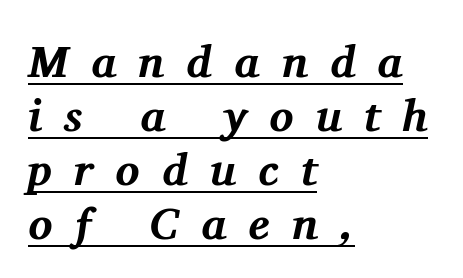
Q: Is the text bold? A: Yes.
Q: Is the text italic (slanted)? A: Yes, it leans right by about 11 degrees.
Q: Is the typeface a serif or a sans-serif typeface? A: Serif.
Q: Is the text underlined? A: Yes.
Q: How is the paragraph aligned? A: Left-aligned.
Q: Is the spacing between letters normal or unusually wide? A: Unusually wide.
Q: Width (condensed, normal, or wide)? A: Normal.
Q: Stroke contrast? A: Medium.
Q: x-height? A: Medium.
Q: Monospaced? A: No.
